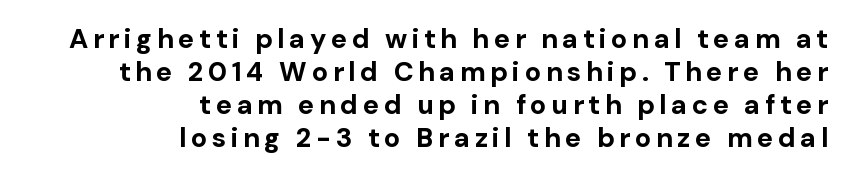
Q: Is the text bold? A: Yes.
Q: Is the text italic (slanted)? A: No, it is upright.
Q: Is the text underlined? A: No.
Q: How is the paragraph aligned? A: Right-aligned.
